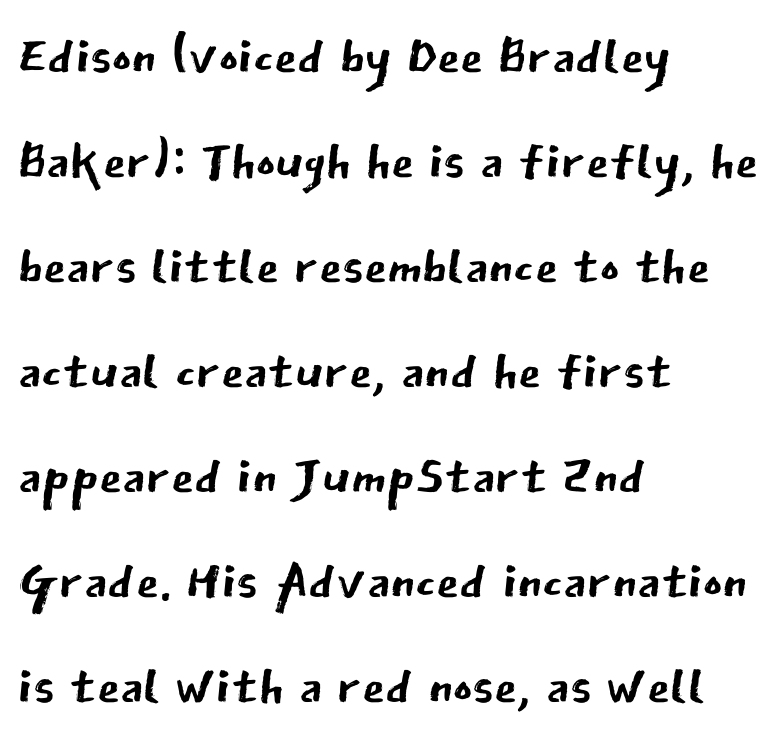
{"serif": "no", "italic": "no", "bold": "no", "weight": "regular", "width": "normal", "stroke_contrast": "low", "x_height": "medium", "monospaced": "no", "underline": "no", "align": "left", "line_spacing": "normal", "line_spacing_ratio": 1.42, "letter_spacing": "normal", "letter_spacing_em": 0.0, "glyph_px": 74}
